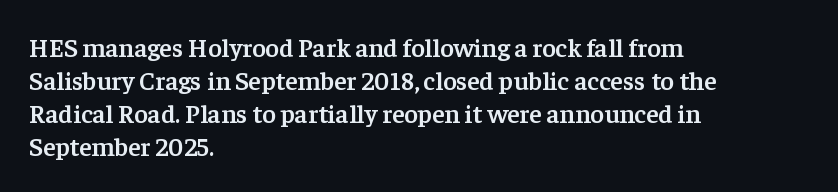
Q: Is the text bold? A: Semi-bold.
Q: Is the text italic (slanted)? A: No, it is upright.
Q: Is the text underlined? A: No.
Q: How is the paragraph aligned? A: Left-aligned.
Q: Is the spacing between letters normal or unusually wide? A: Normal.
Q: Is the spacing between lines tight, normal or loose? A: Normal.
